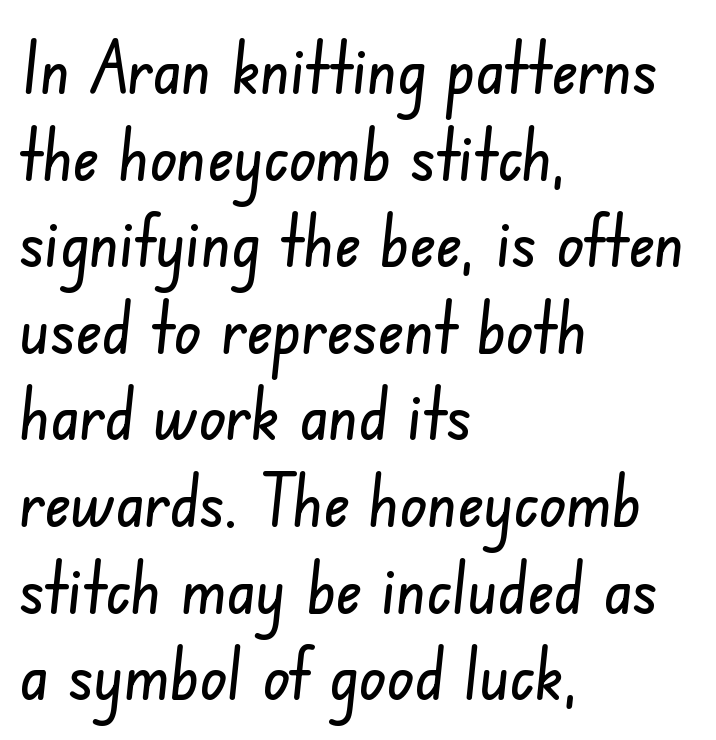
{"serif": "no", "width": "condensed", "stroke_contrast": "low", "x_height": "small", "monospaced": "no", "underline": "no", "align": "left", "line_spacing_ratio": 1.22, "letter_spacing": "normal", "letter_spacing_em": 0.0, "glyph_px": 71}
